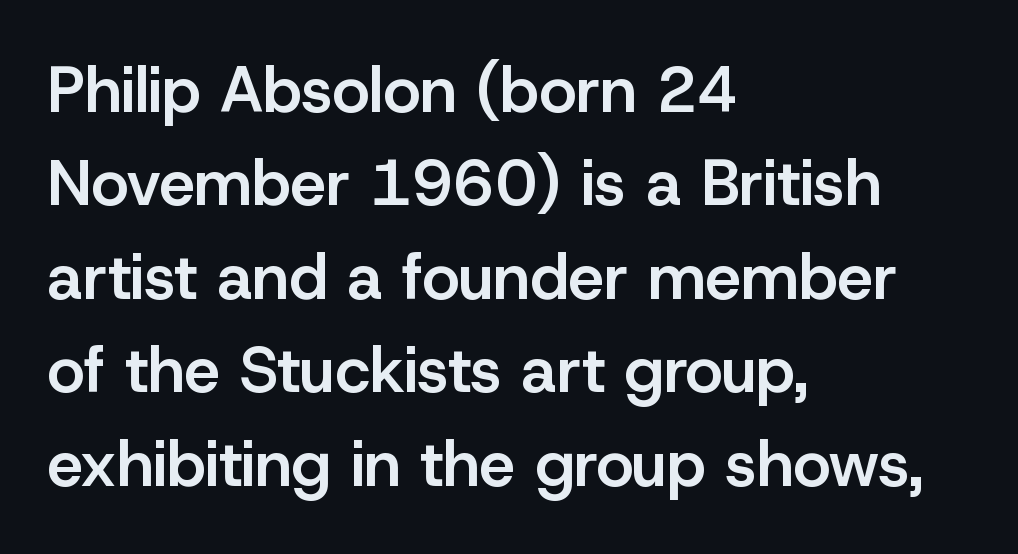
{"serif": "no", "italic": "no", "bold": "semi", "weight": "semibold", "width": "normal", "stroke_contrast": "low", "x_height": "medium", "monospaced": "no", "underline": "no", "align": "left", "line_spacing": "normal", "line_spacing_ratio": 1.46, "letter_spacing": "normal", "letter_spacing_em": 0.0, "glyph_px": 64}
